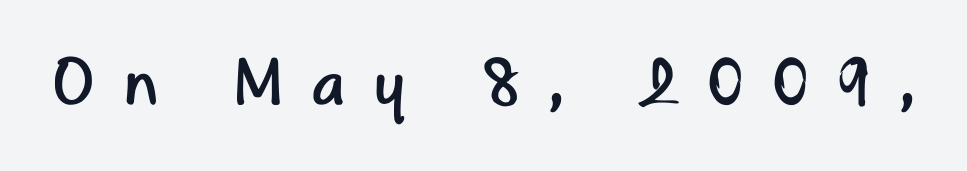
The image shows 66 px regular-weight sans-serif type, upright; set unusually wide letter spacing (+0.44 em), not underlined; low stroke contrast and a small x-height.
